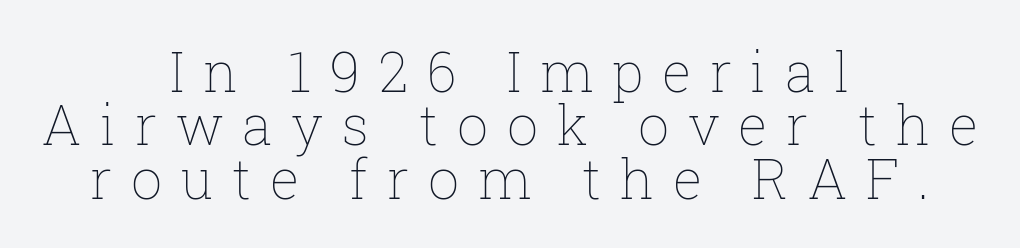
{"italic": "no", "bold": "no", "weight": "thin", "width": "normal", "stroke_contrast": "low", "x_height": "medium", "monospaced": "no", "underline": "no", "align": "center", "line_spacing": "tight", "line_spacing_ratio": 0.97, "letter_spacing": "wide", "letter_spacing_em": 0.34, "glyph_px": 55}
